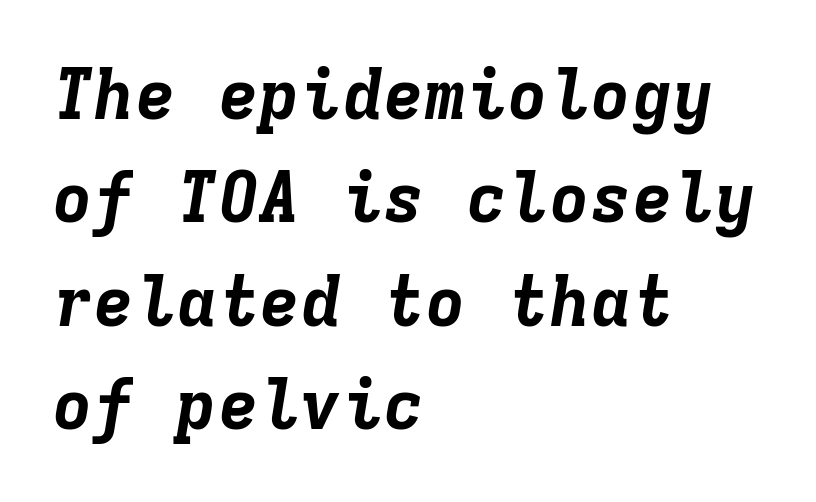
Q: Is the text bold? A: Yes.
Q: Is the text italic (slanted)? A: Yes, it leans right by about 9 degrees.
Q: Is the text underlined? A: No.
Q: How is the paragraph aligned? A: Left-aligned.
Q: Is the spacing between letters normal or unusually wide? A: Normal.
Q: Is the spacing between lines tight, normal or loose? A: Normal.
Q: Width (condensed, normal, or wide)? A: Normal.
Q: Stroke contrast? A: Low.
Q: x-height? A: Medium.
Q: Monospaced? A: Yes.
